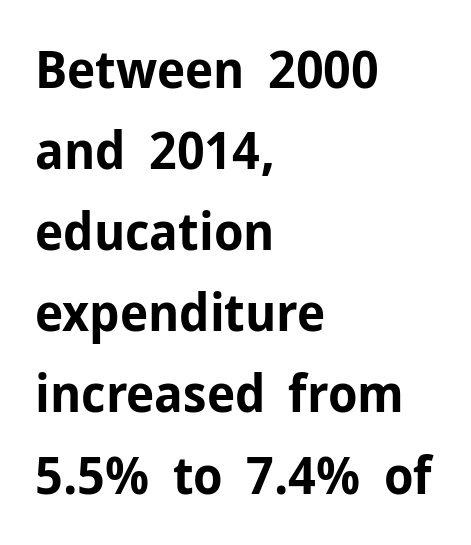
Q: Is the text bold? A: Yes.
Q: Is the text italic (slanted)? A: No, it is upright.
Q: Is the typeface a serif or a sans-serif typeface? A: Sans-serif.
Q: Is the text underlined? A: No.
Q: How is the paragraph aligned? A: Left-aligned.
Q: Is the spacing between letters normal or unusually wide? A: Normal.
Q: Is the spacing between lines tight, normal or loose? A: Normal.
Q: Width (condensed, normal, or wide)? A: Normal.
Q: Stroke contrast? A: Low.
Q: x-height? A: Medium.
Q: Monospaced? A: No.
